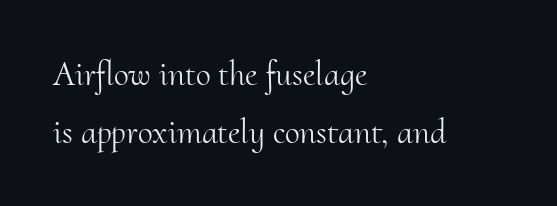
Quick note: interline space is typical. This sample is left-justified, so line endings fall wherever the words run out. Descenders are the only things crossing below the line. Serif or sans? Serif — the stroke terminals have little feet. This sample uses an upright cut, with every glyph sitting square on the baseline. There is no visible air inserted between adjacent glyphs.
